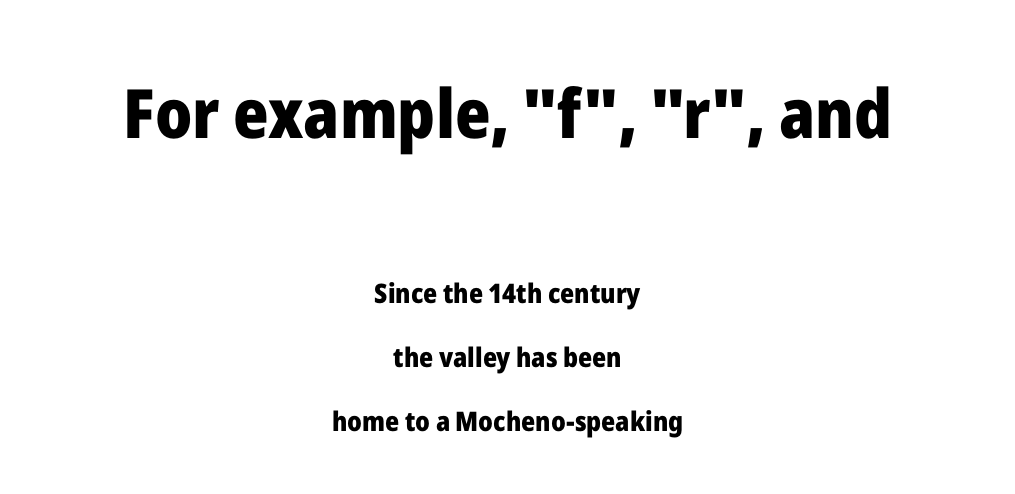
The block of text is sparse from top to bottom, with ample space between rows. Think of a printed novel: that variable character pitch is what you see here. Letters rest on an invisible, unmarked baseline. The lines in this sample share a center point and differ in where they start and stop. The lettering holds an erect, upright posture throughout.
